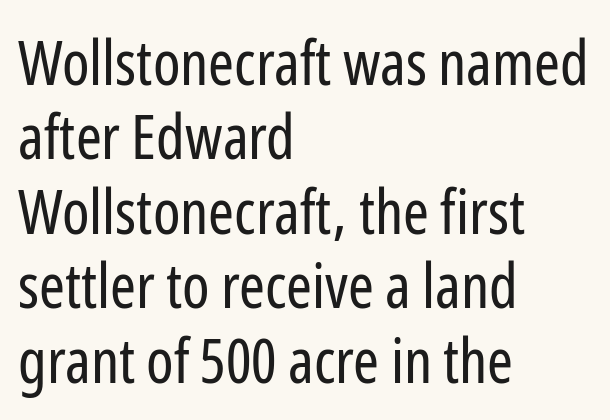
Q: Is the text bold? A: No.
Q: Is the text italic (slanted)? A: No, it is upright.
Q: Is the typeface a serif or a sans-serif typeface? A: Sans-serif.
Q: Is the text underlined? A: No.
Q: How is the paragraph aligned? A: Left-aligned.
Q: Is the spacing between letters normal or unusually wide? A: Normal.
Q: Width (condensed, normal, or wide)? A: Condensed.
Q: Stroke contrast? A: Low.
Q: x-height? A: Medium.
Q: Monospaced? A: No.
